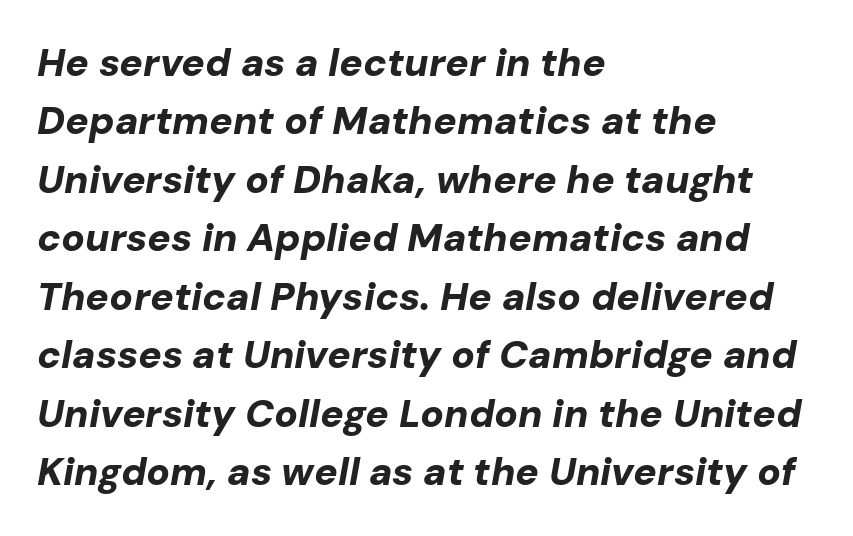
Descender tails drop into unmarked territory. Proportional: the letters do not fall into vertical columns. Honestly, the letter spacing is just normal — you wouldn't notice it. The typesetting leans heavy: a genuine bold.
